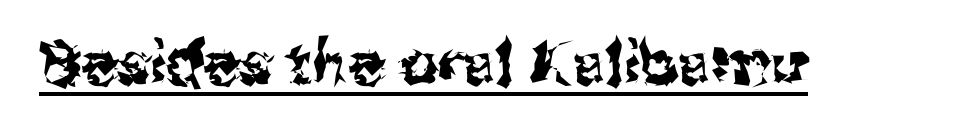
Q: Is the text italic (slanted)? A: No, it is upright.
Q: Is the typeface a serif or a sans-serif typeface? A: Sans-serif.
Q: Is the text underlined? A: Yes.
Q: Is the spacing between letters normal or unusually wide? A: Normal.
Q: Width (condensed, normal, or wide)? A: Normal.
Q: Stroke contrast? A: Medium.
Q: x-height? A: Medium.
Q: Monospaced? A: No.
